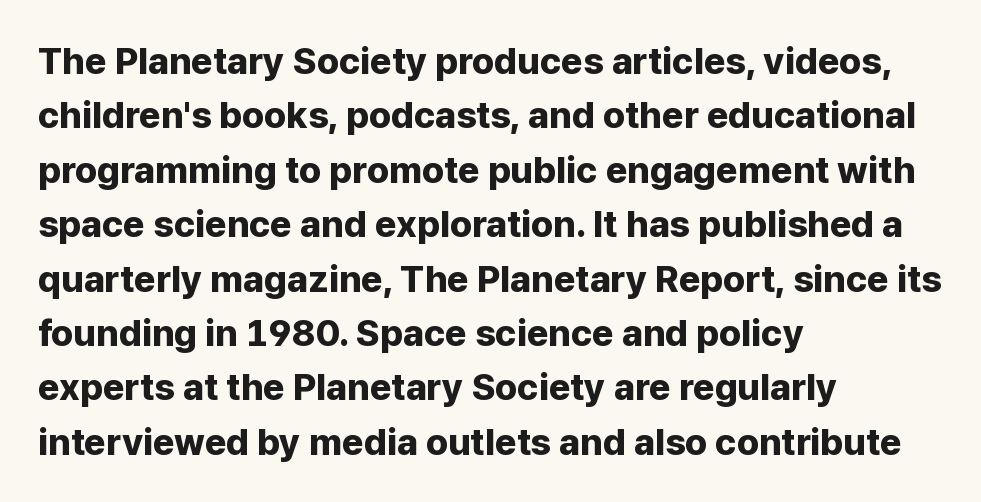
Spacing verdict: proportional, widths tailored to each character. A typesetter would call this zero additional tracking. How heavy is the stroke? Heavy — this is a bold. Compared with a centered layout, this one pins lines to the left instead.
